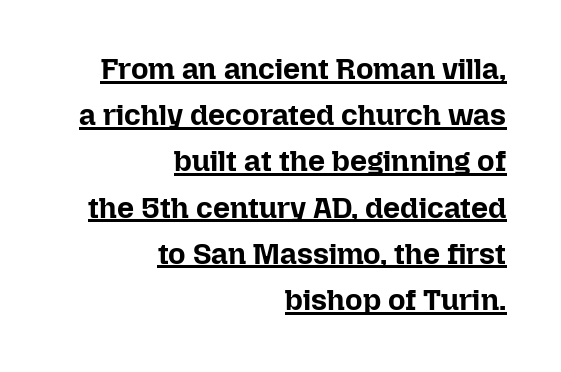
Quick note: underline on. The letterforms sit shoulder to shoulder at normal distance. Students, this is bold: see how much ink each stroke carries. Teacher's note: observe the even right margin — that is flush-right alignment. Each letter keeps its own natural width here, so spacing adapts to shape. Evenly set lines give the paragraph a standard silhouette.
